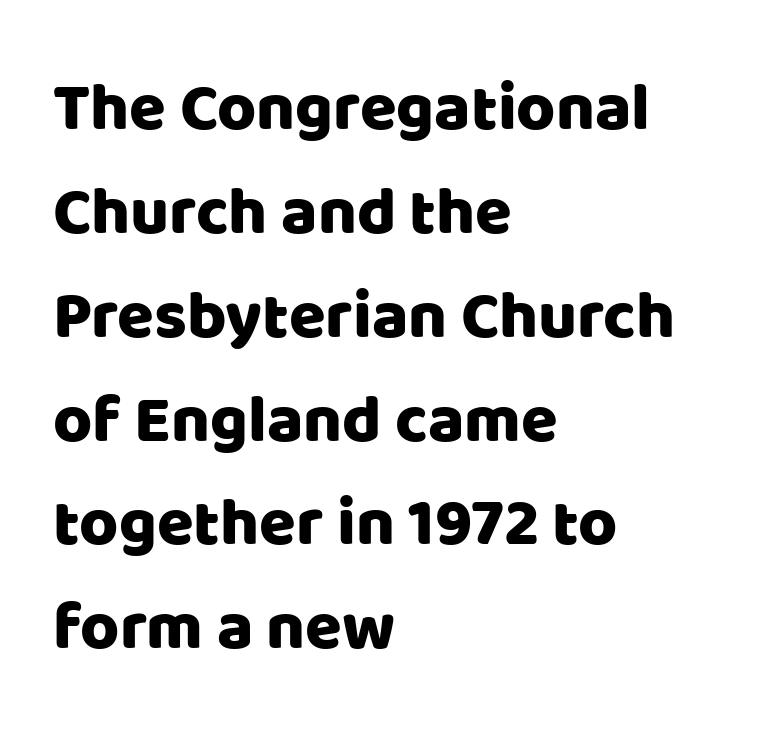
Q: Is the text italic (slanted)? A: No, it is upright.
Q: Is the typeface a serif or a sans-serif typeface? A: Sans-serif.
Q: Is the text underlined? A: No.
Q: How is the paragraph aligned? A: Left-aligned.
Q: Is the spacing between letters normal or unusually wide? A: Normal.
Q: Is the spacing between lines tight, normal or loose? A: Normal.
Q: Width (condensed, normal, or wide)? A: Normal.
Q: Stroke contrast? A: Low.
Q: x-height? A: Large.
Q: Monospaced? A: No.
